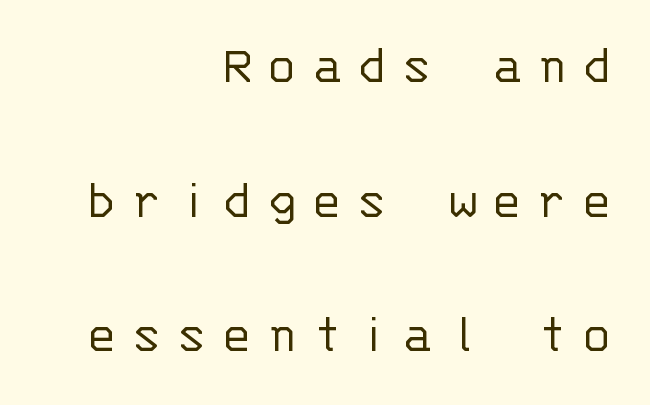
Q: Is the text bold? A: No.
Q: Is the text italic (slanted)? A: No, it is upright.
Q: Is the typeface a serif or a sans-serif typeface? A: Sans-serif.
Q: Is the text underlined? A: No.
Q: How is the paragraph aligned? A: Right-aligned.
Q: Is the spacing between letters normal or unusually wide? A: Unusually wide.
Q: Is the spacing between lines tight, normal or loose? A: Loose.
Q: Width (condensed, normal, or wide)? A: Normal.
Q: Stroke contrast? A: Low.
Q: x-height? A: Large.
Q: Monospaced? A: Yes.
